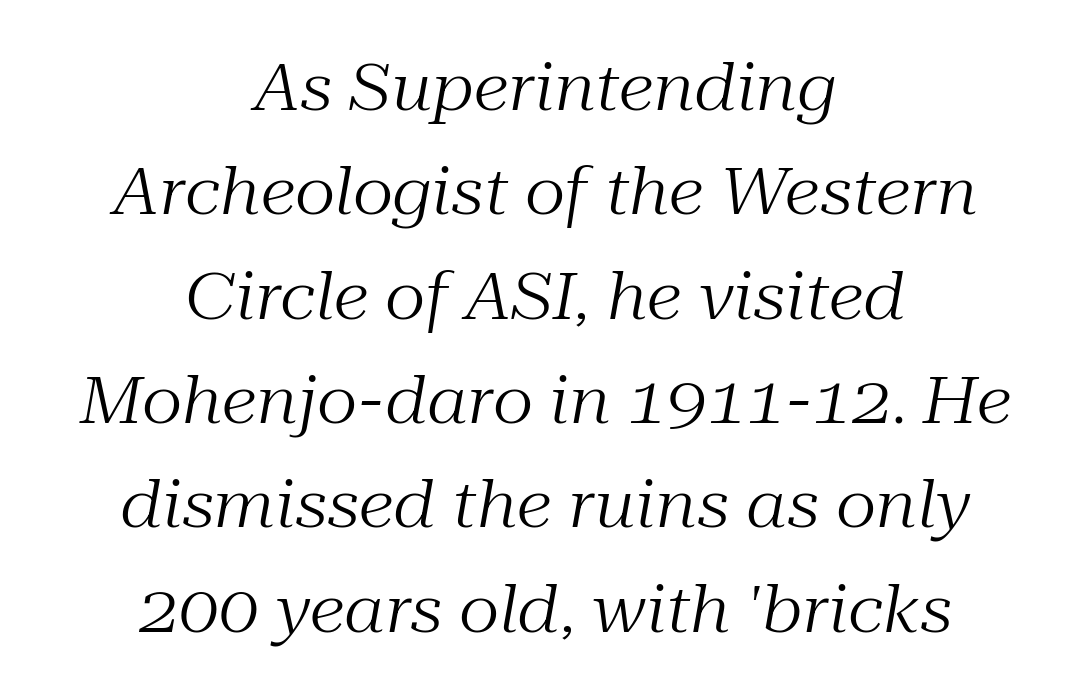
Q: Is the text bold? A: No.
Q: Is the text italic (slanted)? A: Yes, it leans right by about 10 degrees.
Q: Is the typeface a serif or a sans-serif typeface? A: Serif.
Q: Is the text underlined? A: No.
Q: How is the paragraph aligned? A: Centered.
Q: Is the spacing between letters normal or unusually wide? A: Normal.
Q: Is the spacing between lines tight, normal or loose? A: Normal.
Q: Width (condensed, normal, or wide)? A: Normal.
Q: Stroke contrast? A: Medium.
Q: x-height? A: Medium.
Q: Monospaced? A: No.
